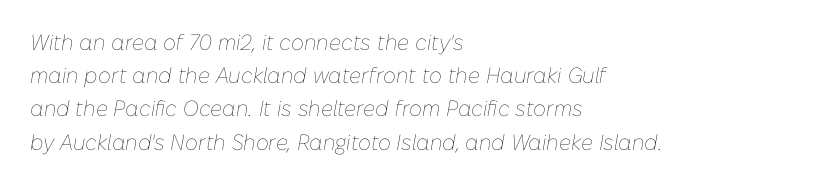
The image shows 22 px text type, italic (leaning right); set left-aligned, normal line spacing (1.51x), normal letter spacing, not underlined.
